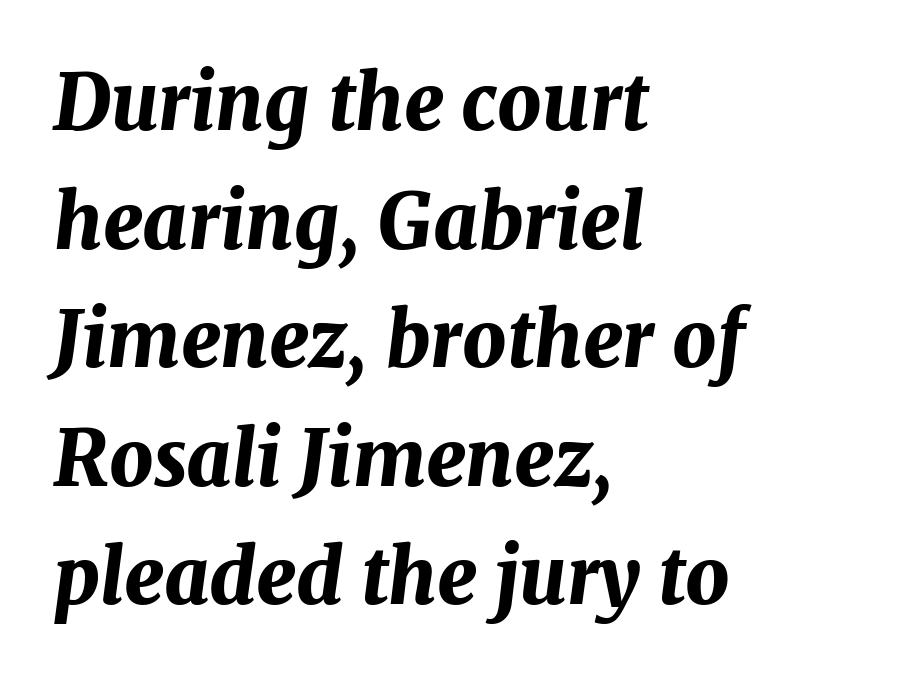
Nobody touched the tracking dial on this one. Heft: maximum for text — a bold. Varying glyph widths throughout — classic text-font behaviour. Has an underline been added? It has not. Yep, that's italic — everything's leaning.
